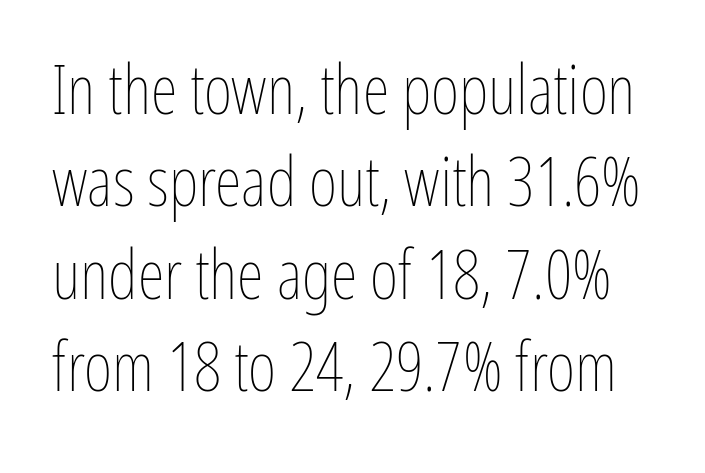
Q: Is the text bold? A: No.
Q: Is the text italic (slanted)? A: No, it is upright.
Q: Is the text underlined? A: No.
Q: Is the spacing between letters normal or unusually wide? A: Normal.
Q: Is the spacing between lines tight, normal or loose? A: Normal.
Q: Width (condensed, normal, or wide)? A: Condensed.
Q: Stroke contrast? A: Low.
Q: x-height? A: Medium.
Q: Monospaced? A: No.
